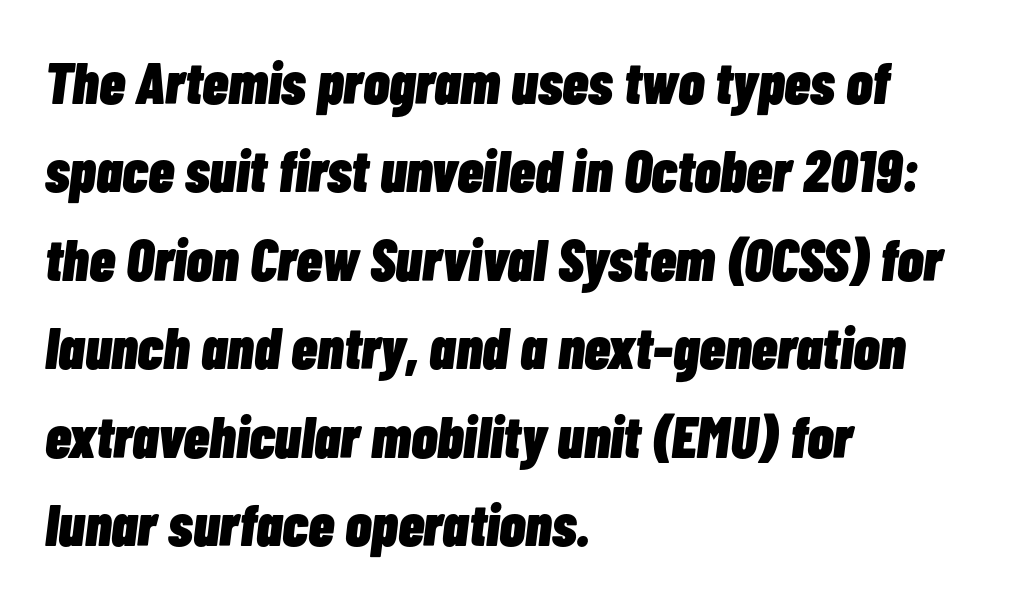
Q: Is the text bold? A: Yes.
Q: Is the text italic (slanted)? A: Yes, it leans right by about 7 degrees.
Q: Is the text underlined? A: No.
Q: How is the paragraph aligned? A: Left-aligned.
Q: Is the spacing between letters normal or unusually wide? A: Normal.
Q: Is the spacing between lines tight, normal or loose? A: Normal.
Q: Width (condensed, normal, or wide)? A: Condensed.
Q: Stroke contrast? A: Low.
Q: x-height? A: Medium.
Q: Monospaced? A: No.
